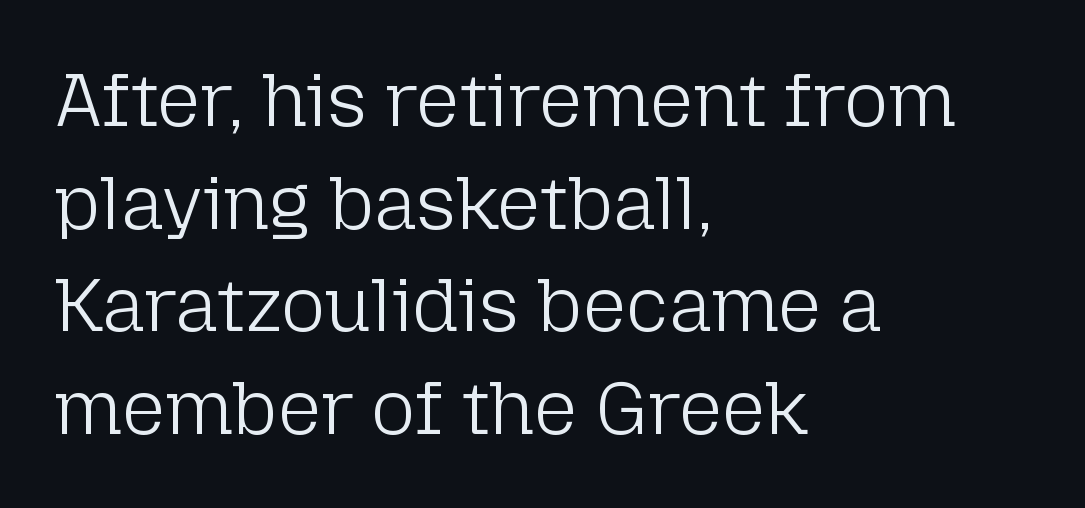
The image shows 76 px light sans-serif type, upright; set left-aligned, normal line spacing (1.35x), normal letter spacing, not underlined; low stroke contrast and a medium x-height.
